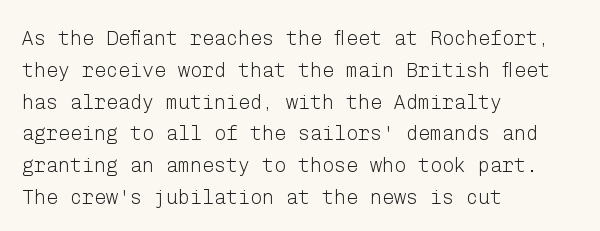
Q: Is the text bold? A: No.
Q: Is the text italic (slanted)? A: No, it is upright.
Q: Is the text underlined? A: No.
Q: How is the paragraph aligned? A: Left-aligned.
Q: Is the spacing between letters normal or unusually wide? A: Normal.
Q: Is the spacing between lines tight, normal or loose? A: Normal.
